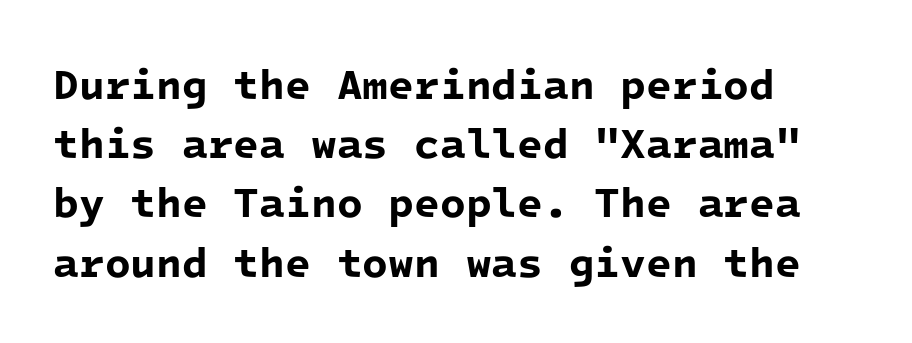
The image shows 42 px bold sans-serif type, monospaced; set left-aligned, normal line spacing (1.41x), normal letter spacing, not underlined; low stroke contrast and a medium x-height.
